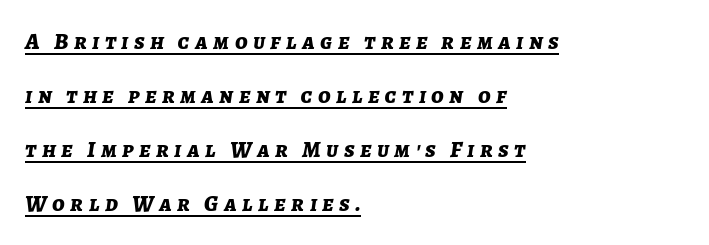
The image shows 23 px bold type, italic (leaning right); set left-aligned, loose line spacing (2.35x), unusually wide letter spacing (+0.24 em), underlined.
